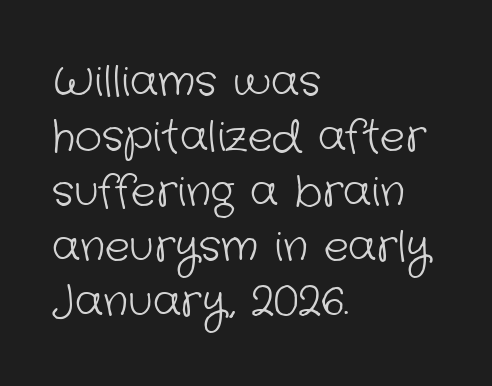
Q: Is the text bold? A: No.
Q: Is the typeface a serif or a sans-serif typeface? A: Sans-serif.
Q: Is the text underlined? A: No.
Q: How is the paragraph aligned? A: Left-aligned.
Q: Is the spacing between letters normal or unusually wide? A: Normal.
Q: Is the spacing between lines tight, normal or loose? A: Normal.
Q: Width (condensed, normal, or wide)? A: Normal.
Q: Stroke contrast? A: Low.
Q: x-height? A: Medium.
Q: Monospaced? A: No.
